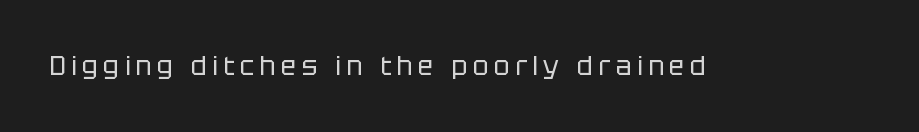
{"italic": "no", "bold": "no", "underline": "no", "letter_spacing": "wide", "letter_spacing_em": 0.21, "glyph_px": 26}
